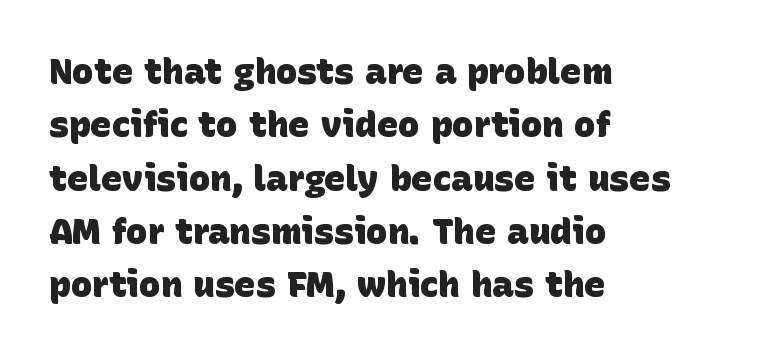
The image shows 36 px heavy sans-serif type; set left-aligned, normal line spacing (1.48x), normal letter spacing, not underlined; low stroke contrast and a large x-height.
